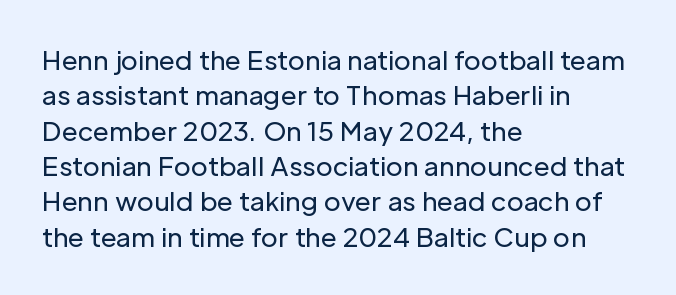
Vertically, the passage feels balanced, rows spaced as you'd expect. No italicization has been applied; the sample stays upright. A bare baseline throughout the passage. Think standard paragraph weight, or any step lighter than that.
